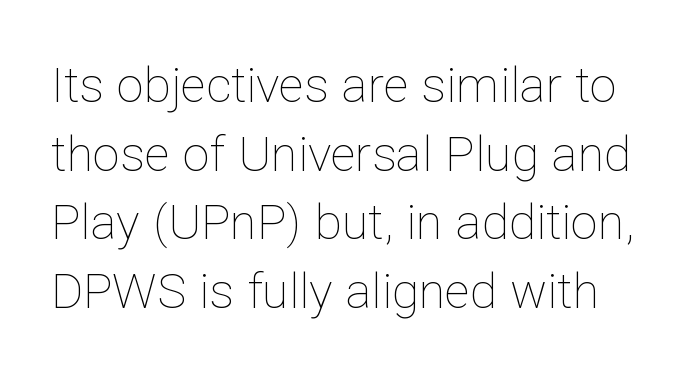
The image shows 49 px thin type, upright; set normal line spacing (1.4x), normal letter spacing, not underlined; low stroke contrast and a medium x-height.
